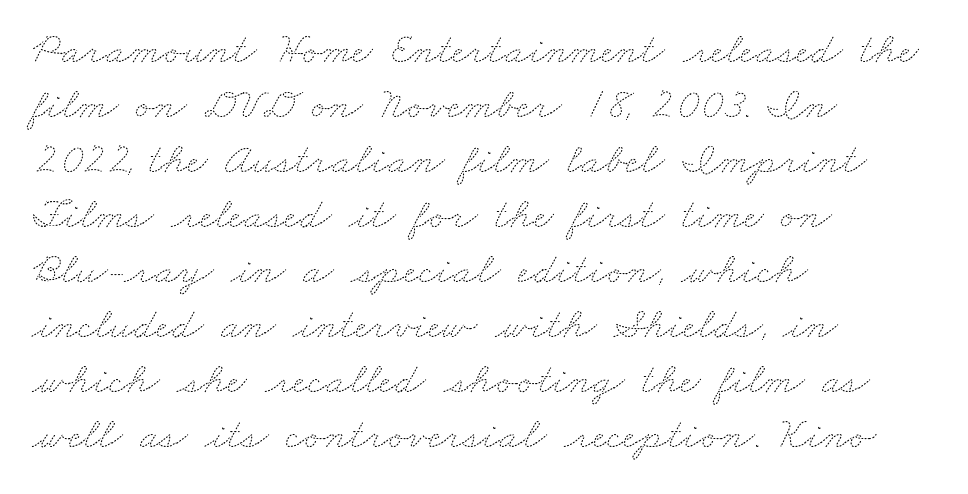
Q: Is the text bold? A: No.
Q: Is the text underlined? A: No.
Q: How is the paragraph aligned? A: Left-aligned.
Q: Is the spacing between letters normal or unusually wide? A: Normal.
Q: Is the spacing between lines tight, normal or loose? A: Normal.
Q: Width (condensed, normal, or wide)? A: Wide.
Q: Stroke contrast? A: Medium.
Q: x-height? A: Small.
Q: Monospaced? A: No.
